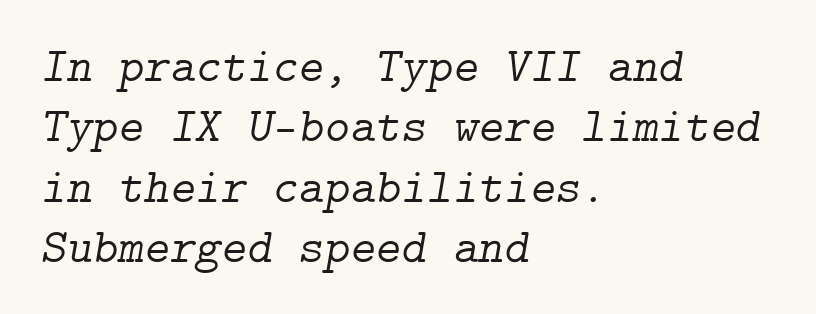
Type style note: has serifs. The horizontal fit of the characters is conventional and even. Leftover space on each line is placed entirely after the last word. Only glyphs here, with clear space below each row. Is the type slanted? Yes — the strokes lean at a clear angle. The weight tops out at a normal text grade.
